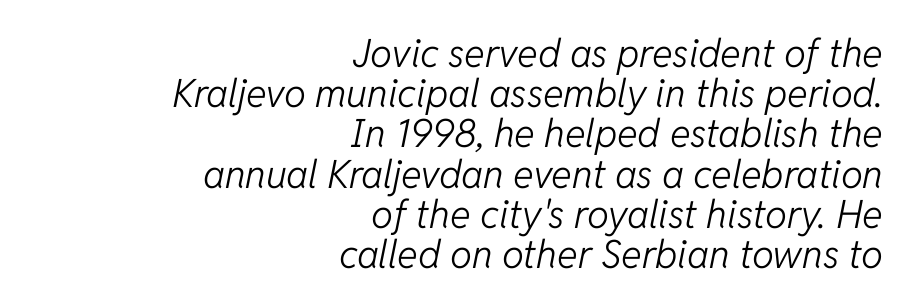
The image shows 39 px light type, italic (leaning right); set right-aligned, tight line spacing (1.03x), normal letter spacing, not underlined; low stroke contrast and a medium x-height.
